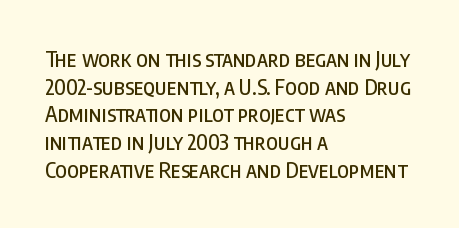
Every character sits straight up, as roman type does. Decoration check: the copy has no underline. A normal amount of white space separates one row of letters from the next. The passage shown has conventional tracking throughout.
